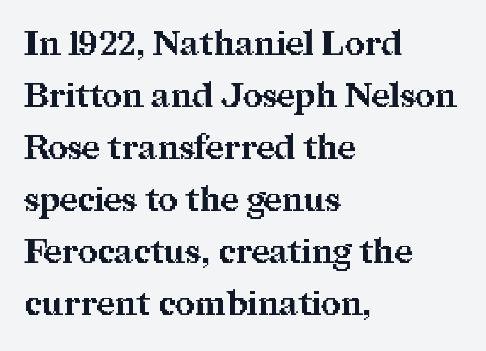
Q: Is the text bold? A: Yes.
Q: Is the text italic (slanted)? A: No, it is upright.
Q: Is the typeface a serif or a sans-serif typeface? A: Serif.
Q: Is the text underlined? A: No.
Q: How is the paragraph aligned? A: Left-aligned.
Q: Is the spacing between letters normal or unusually wide? A: Normal.
Q: Is the spacing between lines tight, normal or loose? A: Normal.
Q: Width (condensed, normal, or wide)? A: Normal.
Q: Stroke contrast? A: Medium.
Q: x-height? A: Medium.
Q: Monospaced? A: No.
